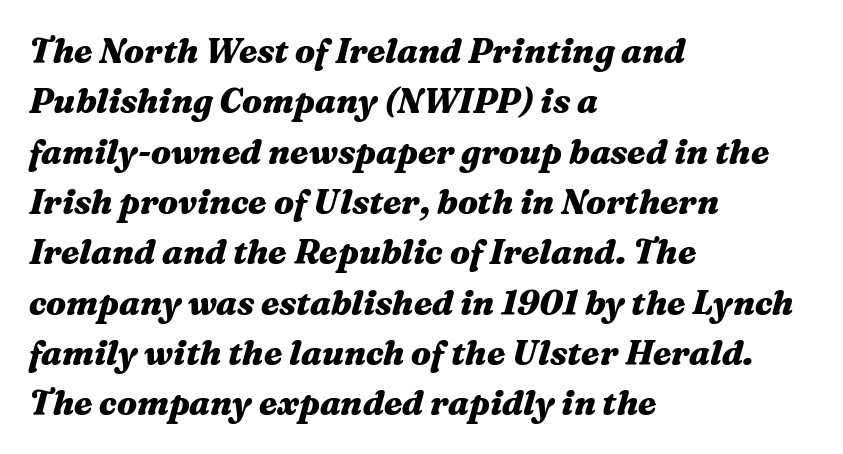
Q: Is the text bold? A: Yes.
Q: Is the text italic (slanted)? A: Yes, it leans right by about 16 degrees.
Q: Is the text underlined? A: No.
Q: How is the paragraph aligned? A: Left-aligned.
Q: Is the spacing between letters normal or unusually wide? A: Normal.
Q: Is the spacing between lines tight, normal or loose? A: Normal.
Q: Width (condensed, normal, or wide)? A: Wide.
Q: Stroke contrast? A: Medium.
Q: x-height? A: Medium.
Q: Monospaced? A: No.
